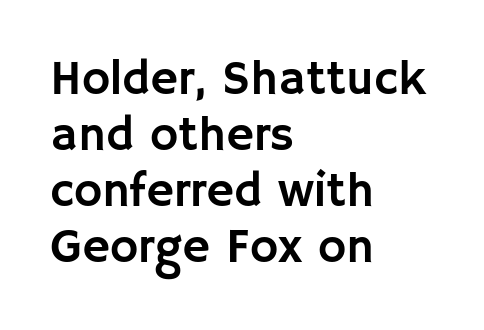
The letters stand straight up with perfectly vertical stems. The rendering keeps characters at their native spacing. Look at the bottom of the vertical strokes: they stop flat, with no serifs. A typesetter would call this proportional, since set widths differ per character. Horizontal alignment here is leftward, the default for most running prose. Each row of text sits above clean, open space.
